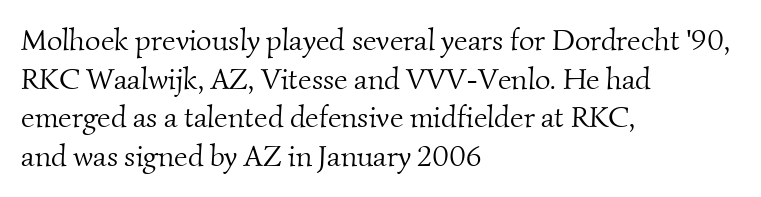
{"serif": "yes", "bold": "no", "weight": "light", "width": "normal", "stroke_contrast": "medium", "x_height": "small", "monospaced": "no", "underline": "no", "align": "left", "line_spacing": "normal", "line_spacing_ratio": 1.29, "letter_spacing": "normal", "letter_spacing_em": 0.0, "glyph_px": 30}
